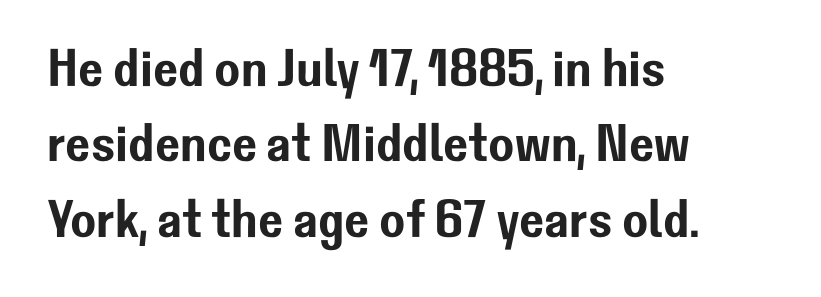
{"serif": "no", "italic": "no", "width": "normal", "stroke_contrast": "low", "x_height": "medium", "monospaced": "no", "underline": "no", "align": "left", "line_spacing": "normal", "line_spacing_ratio": 1.42, "letter_spacing": "normal", "letter_spacing_em": 0.0, "glyph_px": 53}
